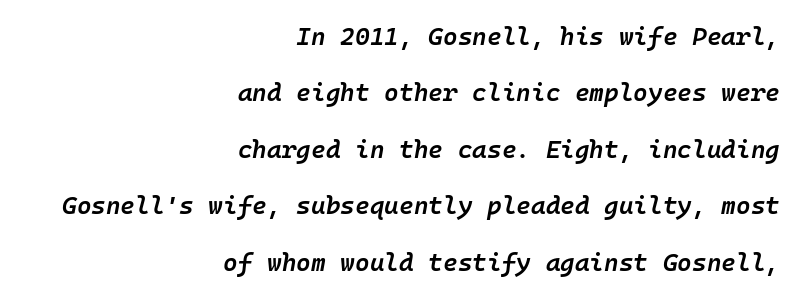
{"italic": "yes", "lean": "right", "slant_degrees": 10, "bold": "semi", "underline": "no", "align": "right", "line_spacing": "loose", "line_spacing_ratio": 2.26, "letter_spacing": "normal", "letter_spacing_em": 0.0, "glyph_px": 25}
